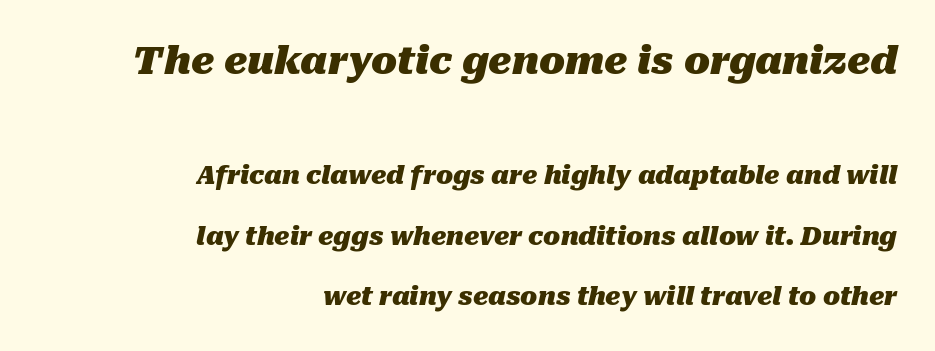
{"italic": "yes", "lean": "right", "slant_degrees": 10, "bold": "yes", "weight": "heavy", "width": "normal", "stroke_contrast": "medium", "x_height": "medium", "monospaced": "no", "underline": "no", "align": "right", "line_spacing": "loose", "line_spacing_ratio": 2.42, "letter_spacing": "normal", "letter_spacing_em": 0.0, "larger_block": "first", "size_ratio": 1.52, "glyph_px": 38}
